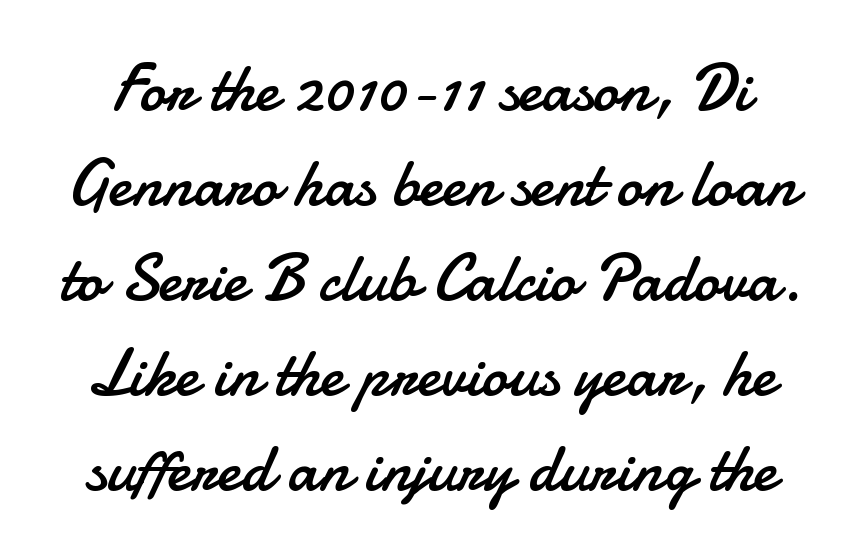
Nobody touched the tracking dial on this one. Looks like regular typesetting: each glyph gets only the width it needs. Descender tails drop into unmarked territory. Font category for this specimen: sans-serif.
